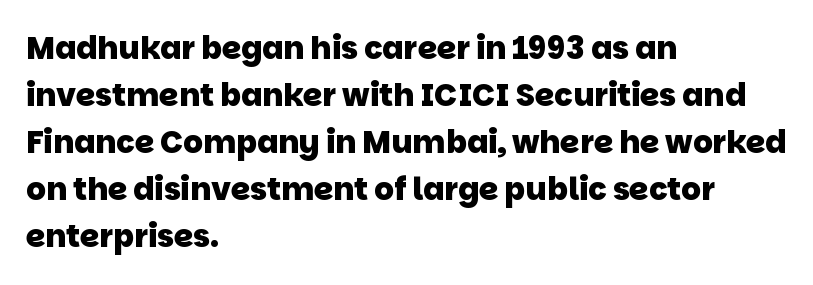
Q: Is the text bold? A: Yes.
Q: Is the typeface a serif or a sans-serif typeface? A: Sans-serif.
Q: Is the text underlined? A: No.
Q: How is the paragraph aligned? A: Left-aligned.
Q: Is the spacing between letters normal or unusually wide? A: Normal.
Q: Is the spacing between lines tight, normal or loose? A: Normal.
Q: Width (condensed, normal, or wide)? A: Normal.
Q: Stroke contrast? A: Low.
Q: x-height? A: Large.
Q: Monospaced? A: No.
